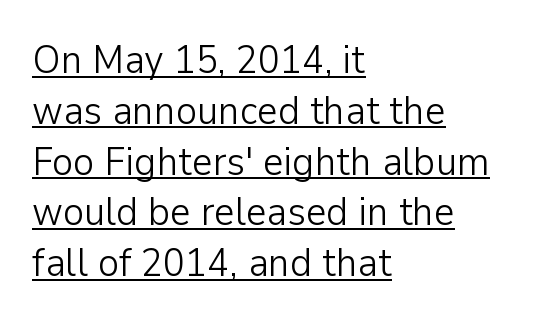
{"serif": "no", "italic": "no", "bold": "no", "weight": "light", "width": "normal", "stroke_contrast": "low", "x_height": "medium", "monospaced": "no", "underline": "yes", "align": "left", "line_spacing": "normal", "line_spacing_ratio": 1.27, "letter_spacing": "normal", "letter_spacing_em": 0.0, "glyph_px": 40}
